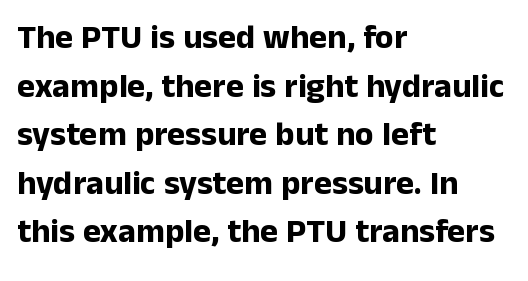
Q: Is the text bold? A: Yes.
Q: Is the text italic (slanted)? A: No, it is upright.
Q: Is the typeface a serif or a sans-serif typeface? A: Sans-serif.
Q: Is the text underlined? A: No.
Q: How is the paragraph aligned? A: Left-aligned.
Q: Is the spacing between letters normal or unusually wide? A: Normal.
Q: Is the spacing between lines tight, normal or loose? A: Normal.
Q: Width (condensed, normal, or wide)? A: Normal.
Q: Stroke contrast? A: Low.
Q: x-height? A: Medium.
Q: Monospaced? A: No.
